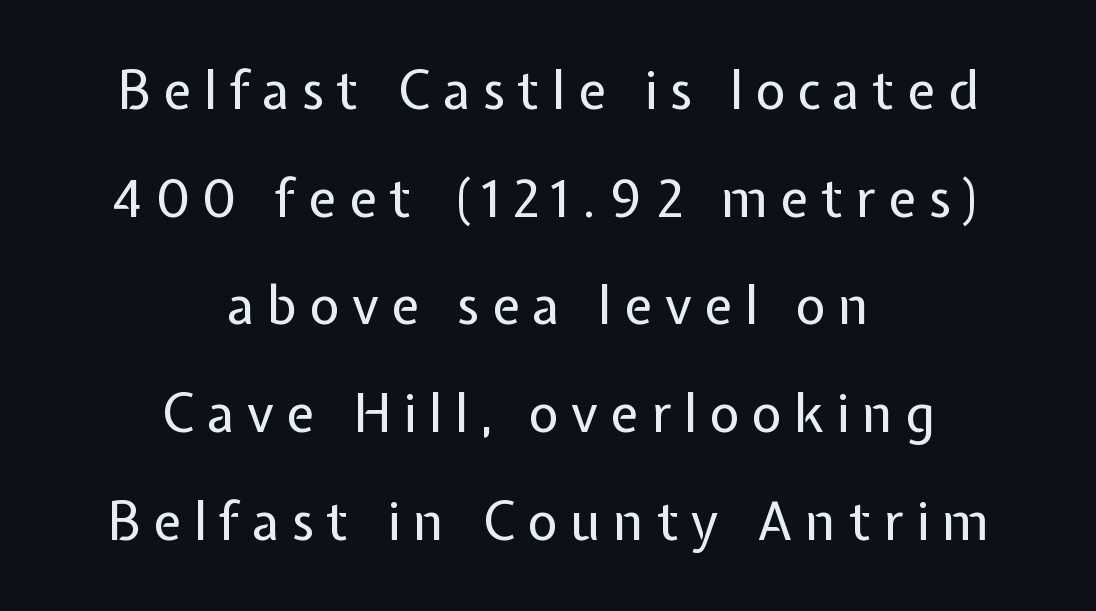
Q: Is the text bold? A: No.
Q: Is the text italic (slanted)? A: No, it is upright.
Q: Is the typeface a serif or a sans-serif typeface? A: Sans-serif.
Q: Is the text underlined? A: No.
Q: How is the paragraph aligned? A: Centered.
Q: Is the spacing between letters normal or unusually wide? A: Unusually wide.
Q: Is the spacing between lines tight, normal or loose? A: Loose.
Q: Width (condensed, normal, or wide)? A: Normal.
Q: Stroke contrast? A: Low.
Q: x-height? A: Medium.
Q: Monospaced? A: No.
